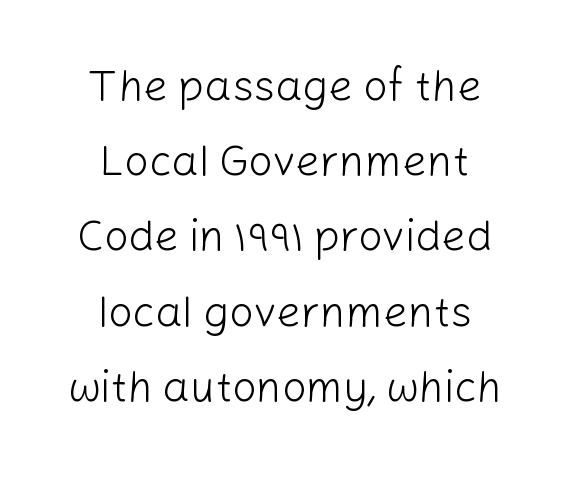
Q: Is the text bold? A: No.
Q: Is the text italic (slanted)? A: No, it is upright.
Q: Is the typeface a serif or a sans-serif typeface? A: Sans-serif.
Q: Is the text underlined? A: No.
Q: How is the paragraph aligned? A: Centered.
Q: Is the spacing between letters normal or unusually wide? A: Normal.
Q: Width (condensed, normal, or wide)? A: Normal.
Q: Stroke contrast? A: Low.
Q: x-height? A: Medium.
Q: Monospaced? A: No.
